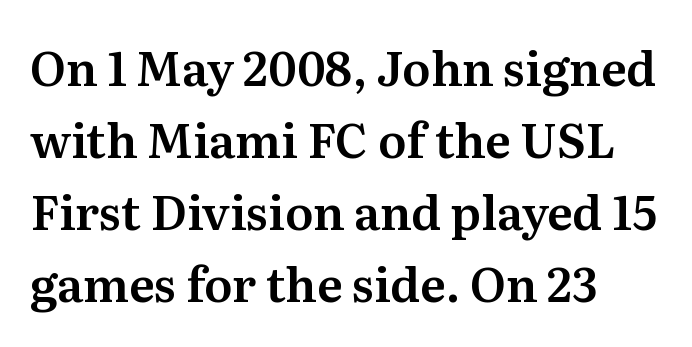
The image shows 47 px serif type, upright; set left-aligned, normal line spacing (1.53x), normal letter spacing, not underlined; medium stroke contrast and a medium x-height.
